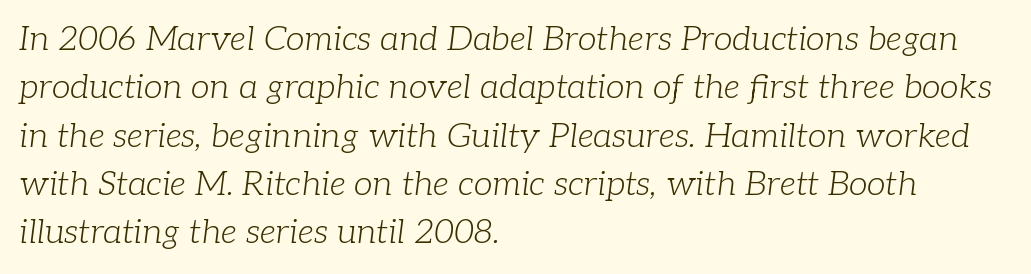
The passage shown is typed in a proportional face where columns would drift. The block of text has a typical density, with ordinary space between rows. Ink coverage per letter is moderate at most. To sum up the face: it has serifs. Unmarked baselines from the first word to the last.
